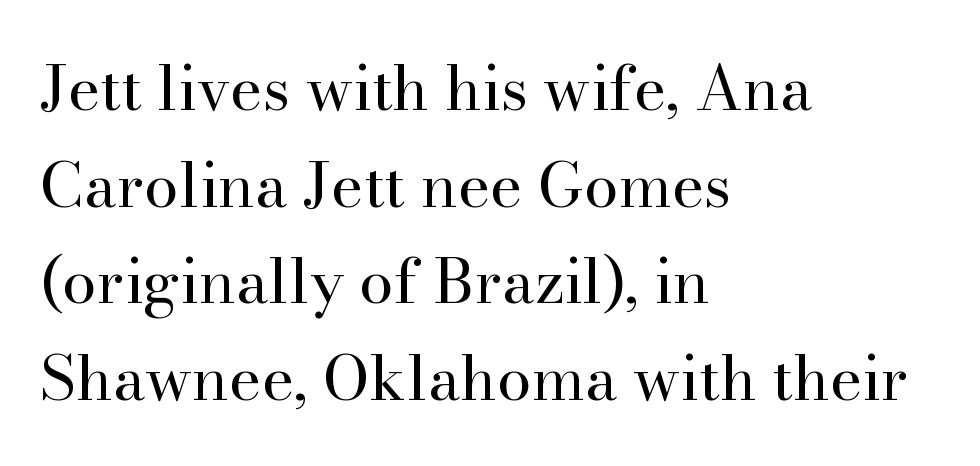
{"serif": "yes", "italic": "no", "bold": "no", "weight": "regular", "width": "normal", "stroke_contrast": "high", "x_height": "small", "monospaced": "no", "underline": "no", "align": "left", "line_spacing": "normal", "line_spacing_ratio": 1.56, "letter_spacing": "normal", "letter_spacing_em": 0.0, "glyph_px": 62}
